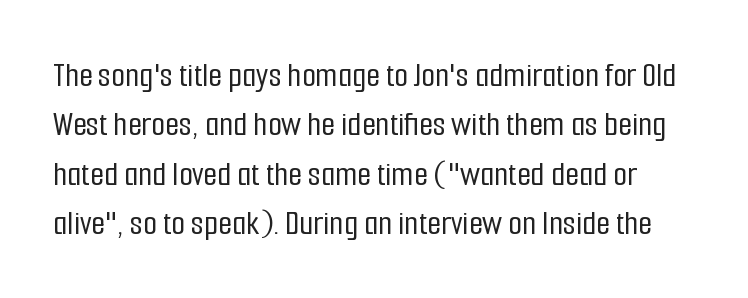
Q: Is the text italic (slanted)? A: No, it is upright.
Q: Is the typeface a serif or a sans-serif typeface? A: Sans-serif.
Q: Is the text underlined? A: No.
Q: Is the spacing between letters normal or unusually wide? A: Normal.
Q: Is the spacing between lines tight, normal or loose? A: Normal.
Q: Width (condensed, normal, or wide)? A: Condensed.
Q: Stroke contrast? A: Low.
Q: x-height? A: Medium.
Q: Monospaced? A: No.
